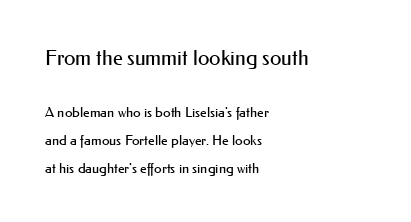
Q: Is the text bold? A: No.
Q: Is the text italic (slanted)? A: No, it is upright.
Q: Is the text underlined? A: No.
Q: How is the paragraph aligned? A: Left-aligned.
Q: Is the spacing between letters normal or unusually wide? A: Normal.
Q: Is the spacing between lines tight, normal or loose? A: Loose.
Q: Which block of text is set in a larger size, the first (top) or the second (bottom)? A: The first (top) one.
